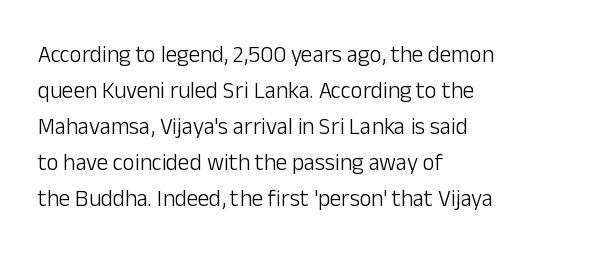
Q: Is the text bold? A: No.
Q: Is the text italic (slanted)? A: No, it is upright.
Q: Is the text underlined? A: No.
Q: How is the paragraph aligned? A: Left-aligned.
Q: Is the spacing between letters normal or unusually wide? A: Normal.
Q: Is the spacing between lines tight, normal or loose? A: Normal.
